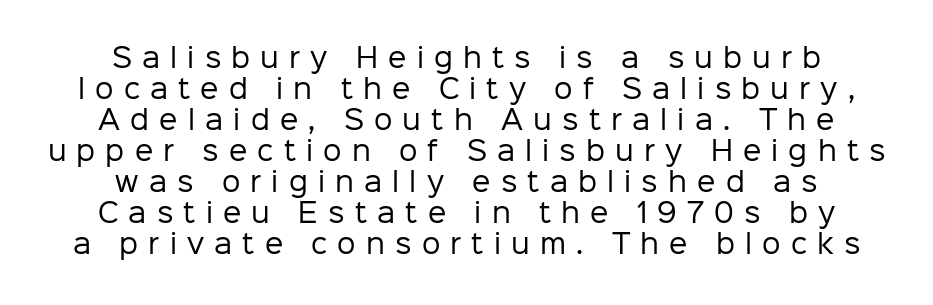
The image shows 26 px text type, upright; set centered, line spacing 1.19x, unusually wide letter spacing (+0.39 em), not underlined.
